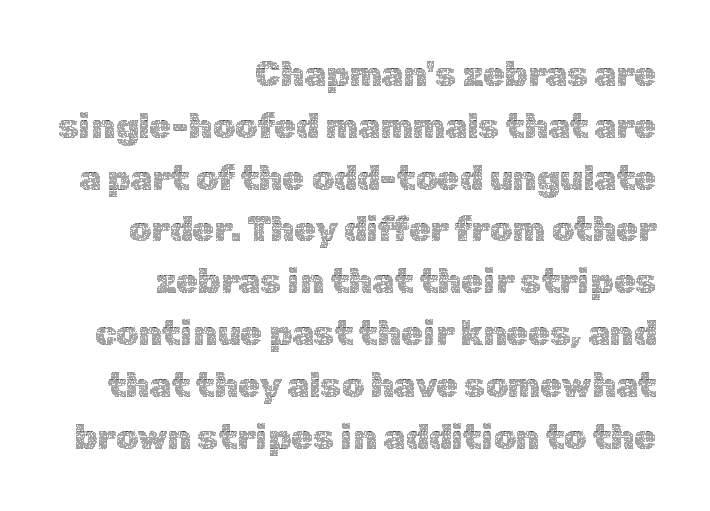
The image shows 35 px thin type, upright; set right-aligned, normal line spacing (1.48x), normal letter spacing, not underlined; a medium x-height.
